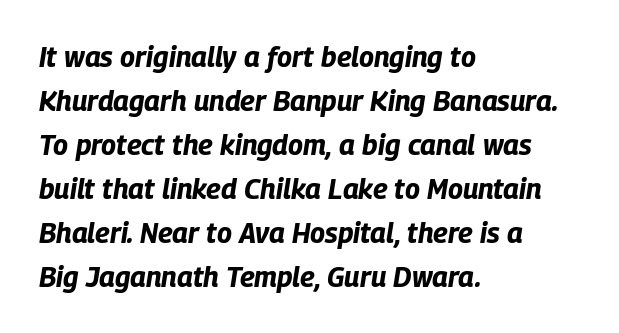
Q: Is the text bold? A: Yes.
Q: Is the text italic (slanted)? A: Yes, it leans right by about 9 degrees.
Q: Is the text underlined? A: No.
Q: How is the paragraph aligned? A: Left-aligned.
Q: Is the spacing between letters normal or unusually wide? A: Normal.
Q: Is the spacing between lines tight, normal or loose? A: Normal.
Q: Width (condensed, normal, or wide)? A: Condensed.
Q: Stroke contrast? A: Low.
Q: x-height? A: Large.
Q: Monospaced? A: No.
